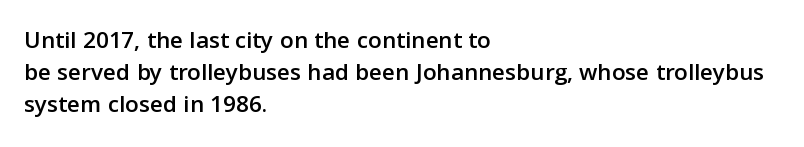
{"italic": "no", "underline": "no", "align": "left", "line_spacing": "normal", "line_spacing_ratio": 1.28, "letter_spacing": "normal", "letter_spacing_em": 0.0, "glyph_px": 25}
